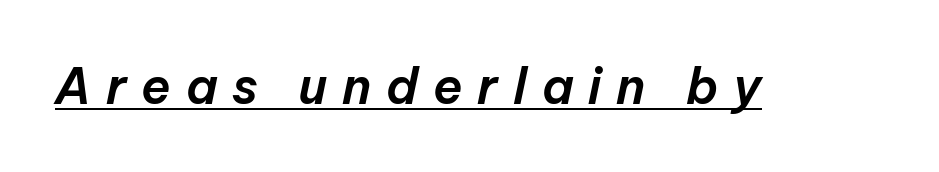
{"italic": "yes", "lean": "right", "slant_degrees": 12, "width": "normal", "stroke_contrast": "low", "x_height": "medium", "monospaced": "no", "underline": "yes", "letter_spacing": "wide", "letter_spacing_em": 0.3, "glyph_px": 49}
